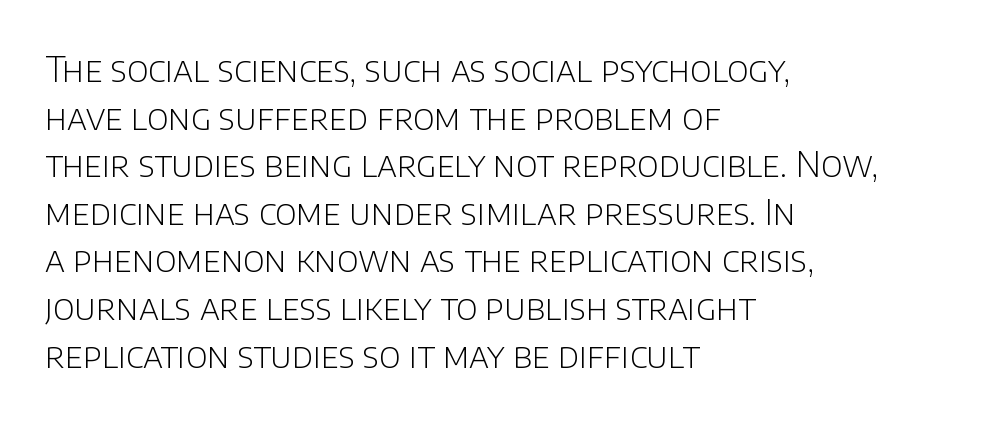
{"serif": "no", "italic": "no", "bold": "no", "weight": "light", "width": "normal", "stroke_contrast": "low", "x_height": "large", "monospaced": "no", "underline": "no", "align": "left", "line_spacing": "normal", "line_spacing_ratio": 1.36, "letter_spacing": "normal", "letter_spacing_em": 0.0, "glyph_px": 35}
